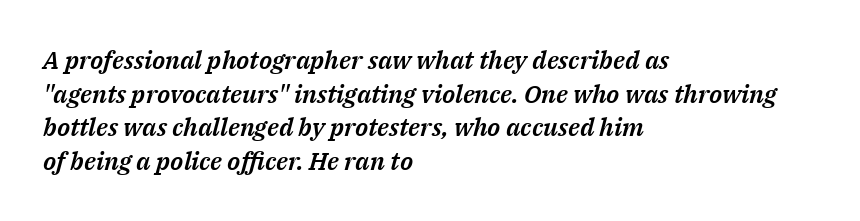
{"italic": "yes", "lean": "right", "slant_degrees": 14, "underline": "no", "align": "left", "line_spacing": "normal", "line_spacing_ratio": 1.35, "letter_spacing": "normal", "letter_spacing_em": 0.0, "glyph_px": 25}
